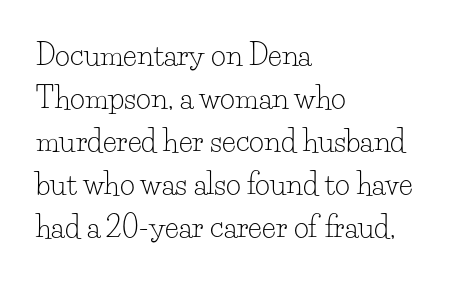
The image shows 29 px light serif type, upright; set left-aligned, normal line spacing (1.48x), normal letter spacing, not underlined; low stroke contrast and a small x-height.
